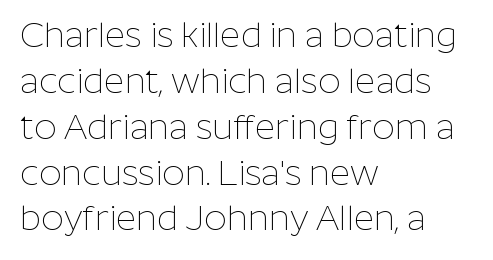
{"serif": "no", "italic": "no", "bold": "no", "weight": "thin", "width": "normal", "stroke_contrast": "low", "x_height": "medium", "monospaced": "no", "underline": "no", "align": "left", "line_spacing": "normal", "line_spacing_ratio": 1.31, "letter_spacing": "normal", "letter_spacing_em": 0.0, "glyph_px": 35}
